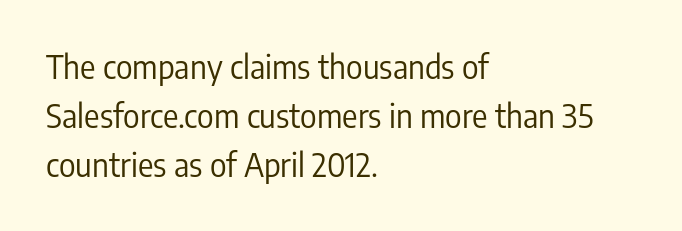
{"serif": "no", "italic": "no", "bold": "no", "weight": "regular", "width": "condensed", "stroke_contrast": "low", "x_height": "medium", "monospaced": "no", "underline": "no", "align": "left", "line_spacing": "normal", "line_spacing_ratio": 1.53, "letter_spacing": "normal", "letter_spacing_em": 0.0, "glyph_px": 32}
